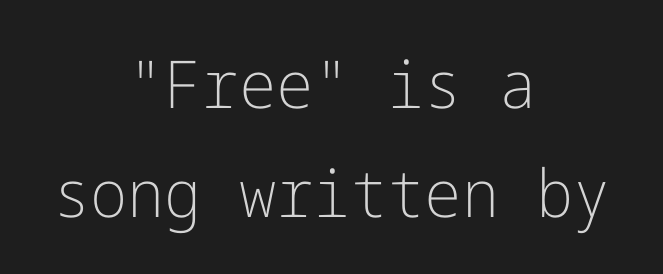
The image shows 66 px light sans-serif type, upright; set centered, normal line spacing (1.65x), normal letter spacing, not underlined; low stroke contrast and a medium x-height.
